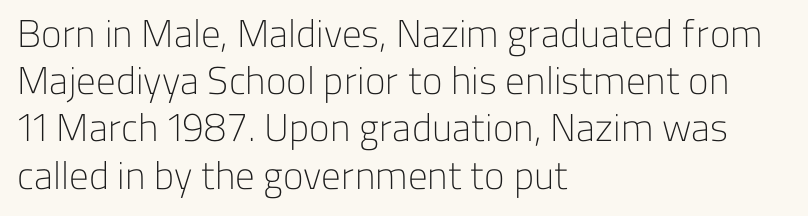
The image shows 39 px light sans-serif type, upright; set left-aligned, line spacing 1.21x, normal letter spacing, not underlined; low stroke contrast and a medium x-height.
